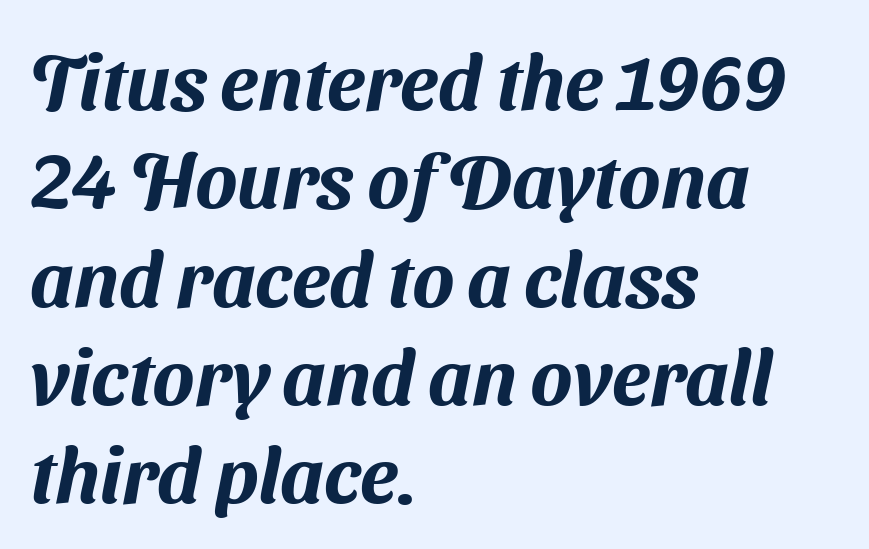
{"serif": "no", "width": "normal", "stroke_contrast": "medium", "x_height": "medium", "monospaced": "no", "underline": "no", "align": "left", "line_spacing": "normal", "line_spacing_ratio": 1.26, "letter_spacing": "normal", "letter_spacing_em": 0.0, "glyph_px": 78}
